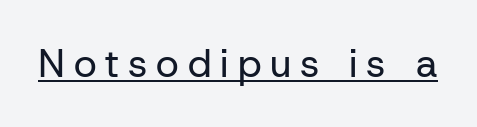
Q: Is the text bold? A: No.
Q: Is the text italic (slanted)? A: No, it is upright.
Q: Is the typeface a serif or a sans-serif typeface? A: Sans-serif.
Q: Is the text underlined? A: Yes.
Q: Is the spacing between letters normal or unusually wide? A: Unusually wide.
Q: Width (condensed, normal, or wide)? A: Normal.
Q: Stroke contrast? A: Low.
Q: x-height? A: Medium.
Q: Monospaced? A: No.
